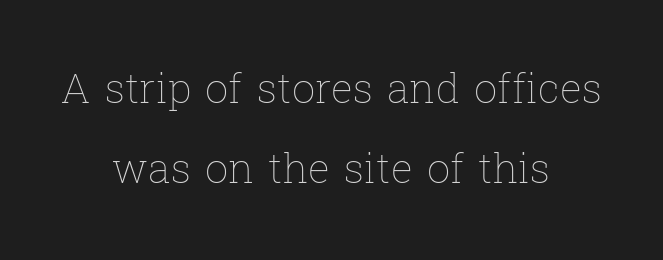
Horizontal bands of white between lines are thick stripes. The baseline area is clear. Do the characters align in a grid? No, the font is proportional. Line starts and ends both wander, symmetrically. The weight tops out at a normal text grade. The type sits square on the baseline with zero lean.
